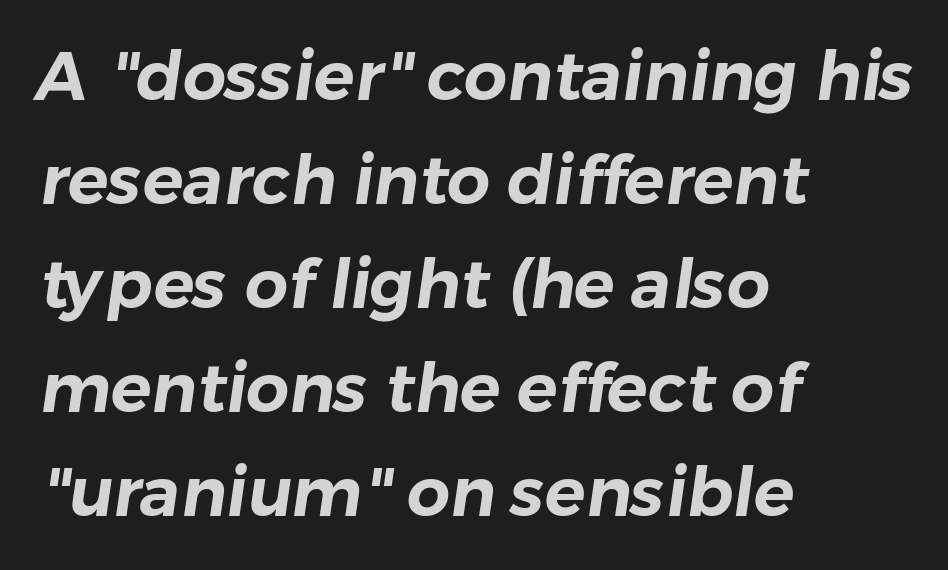
Q: Is the typeface a serif or a sans-serif typeface? A: Sans-serif.
Q: Is the text underlined? A: No.
Q: How is the paragraph aligned? A: Left-aligned.
Q: Is the spacing between letters normal or unusually wide? A: Normal.
Q: Is the spacing between lines tight, normal or loose? A: Normal.
Q: Width (condensed, normal, or wide)? A: Normal.
Q: Stroke contrast? A: Low.
Q: x-height? A: Medium.
Q: Monospaced? A: No.
